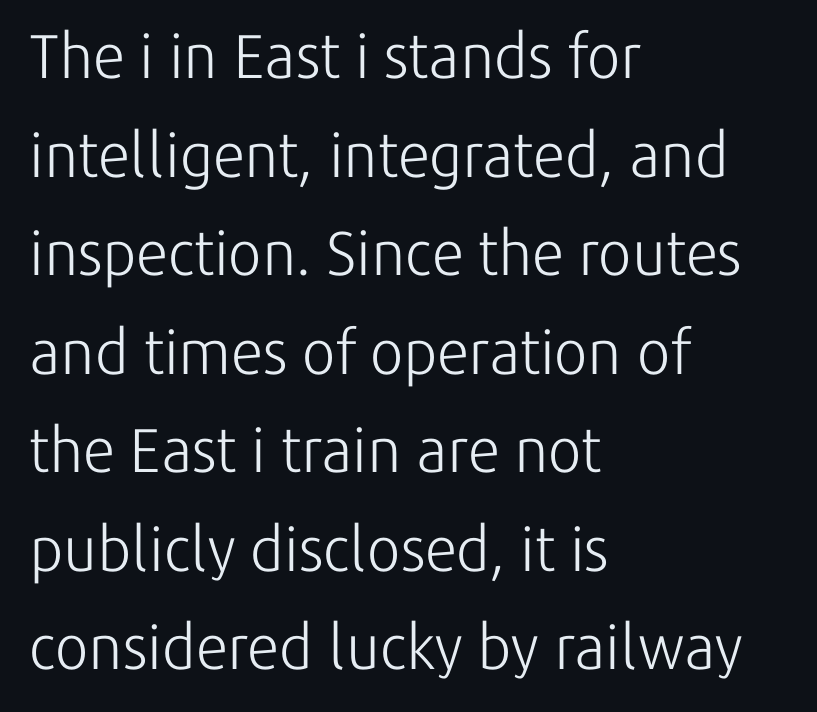
{"serif": "no", "italic": "no", "bold": "no", "weight": "light", "width": "normal", "stroke_contrast": "low", "x_height": "medium", "monospaced": "no", "underline": "no", "align": "left", "line_spacing": "normal", "line_spacing_ratio": 1.59, "letter_spacing": "normal", "letter_spacing_em": 0.0, "glyph_px": 62}
